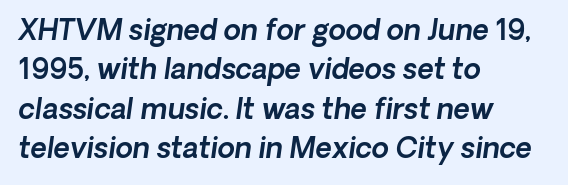
{"serif": "no", "width": "normal", "x_height": "medium", "monospaced": "no", "underline": "no", "align": "left", "line_spacing": "normal", "line_spacing_ratio": 1.41, "letter_spacing": "normal", "letter_spacing_em": 0.0, "glyph_px": 28}
